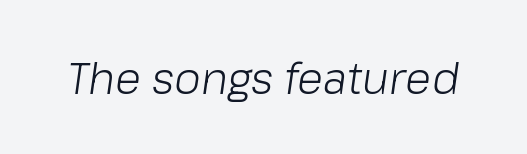
{"italic": "yes", "lean": "right", "slant_degrees": 8, "bold": "no", "weight": "light", "width": "normal", "stroke_contrast": "low", "x_height": "medium", "monospaced": "no", "underline": "no", "letter_spacing": "normal", "letter_spacing_em": 0.0, "glyph_px": 43}
